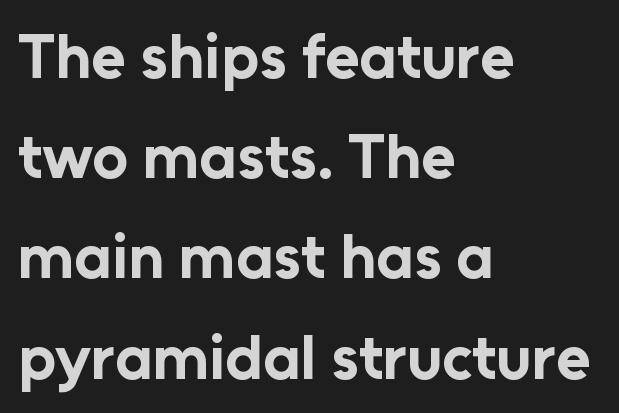
The image shows 63 px bold sans-serif type, upright; set left-aligned, normal line spacing (1.59x), normal letter spacing, not underlined; low stroke contrast and a medium x-height.
